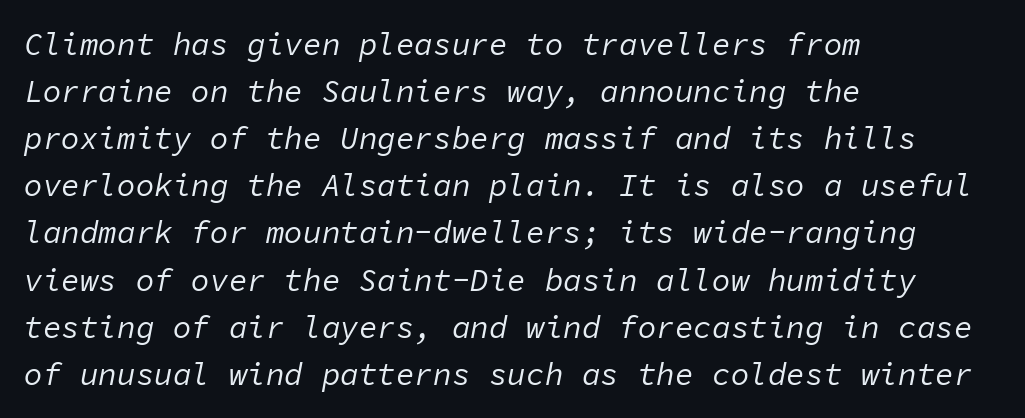
The image shows 31 px regular-weight type, italic (leaning right), monospaced; set left-aligned, normal line spacing (1.52x), normal letter spacing, not underlined; low stroke contrast and a medium x-height.
